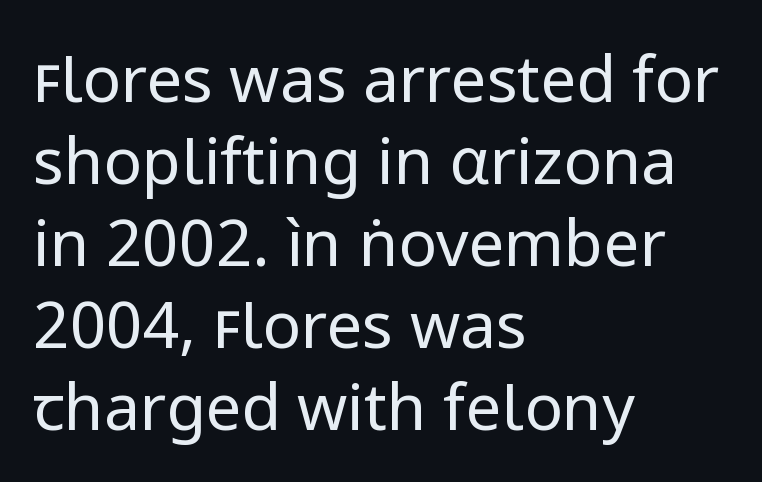
Type without underlining. Ink coverage per letter is moderate at most. Unlike a traditional serif, this face leaves its strokes unadorned. This sample uses plain, unmodified letter spacing. Do the letters lean? They stand straight. Is this a fixed-width face? No — the glyphs have proportional, varying widths.
